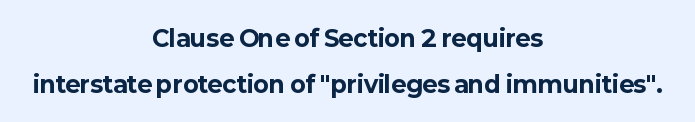
The image shows 23 px bold type, upright; set centered, loose line spacing (1.99x), normal letter spacing, not underlined.
